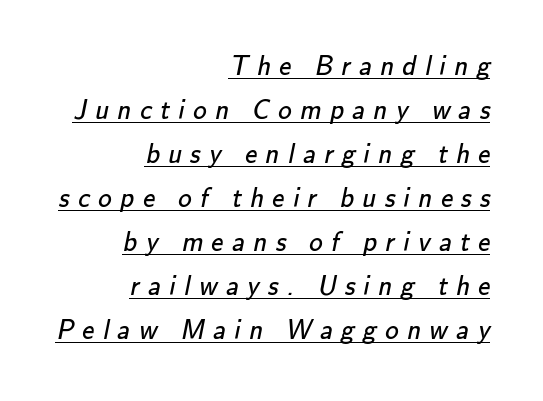
The image shows 27 px text type; set right-aligned, normal line spacing (1.63x), unusually wide letter spacing (+0.31 em), underlined.
